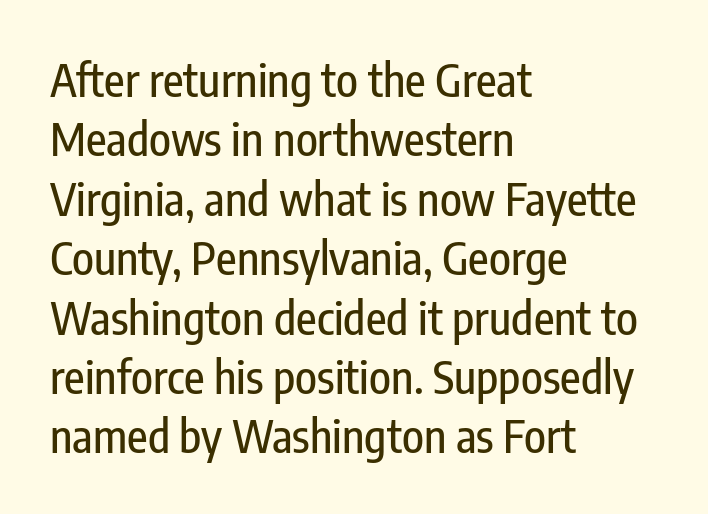
The image shows 45 px condensed sans-serif type, upright; set left-aligned, normal line spacing (1.32x), normal letter spacing, not underlined; low stroke contrast and a medium x-height.
